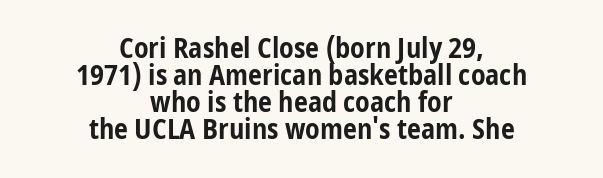
{"serif": "no", "italic": "no", "bold": "yes", "weight": "bold", "width": "condensed", "stroke_contrast": "low", "x_height": "medium", "monospaced": "no", "underline": "no", "align": "center", "line_spacing": "tight", "line_spacing_ratio": 0.96, "letter_spacing": "normal", "letter_spacing_em": 0.0, "glyph_px": 28}
